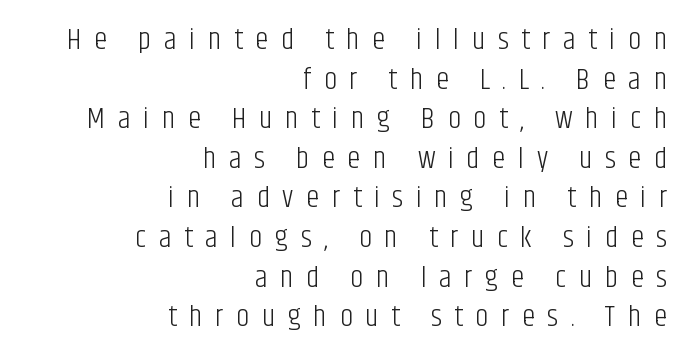
Q: Is the text bold? A: No.
Q: Is the text italic (slanted)? A: No, it is upright.
Q: Is the typeface a serif or a sans-serif typeface? A: Sans-serif.
Q: Is the text underlined? A: No.
Q: How is the paragraph aligned? A: Right-aligned.
Q: Is the spacing between letters normal or unusually wide? A: Unusually wide.
Q: Is the spacing between lines tight, normal or loose? A: Normal.
Q: Width (condensed, normal, or wide)? A: Condensed.
Q: Stroke contrast? A: Low.
Q: x-height? A: Large.
Q: Monospaced? A: No.
